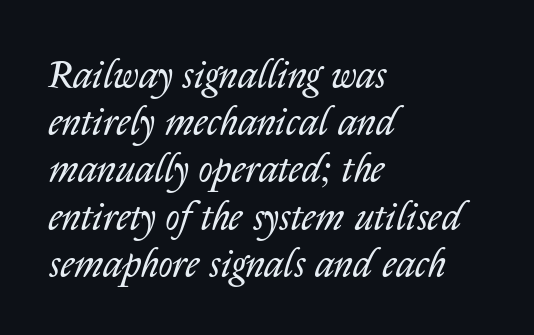
The glyphs look as if they've been sheared to an angle. The face used here is rendered with its standard letterfit. Think of a printed novel: that variable character pitch is what you see here. The passage is arranged the way most books set body copy — flush left.
